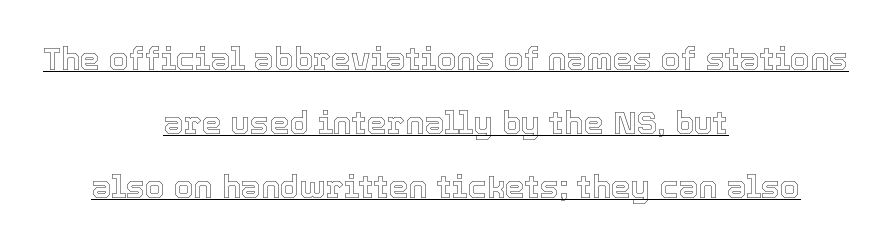
In terms of posture, this sample is upright. Short and long lines alike share a common midpoint. Glance below the letters and you will spot a drawn line. Compared with typical body copy, the letter spacing here is the same.
